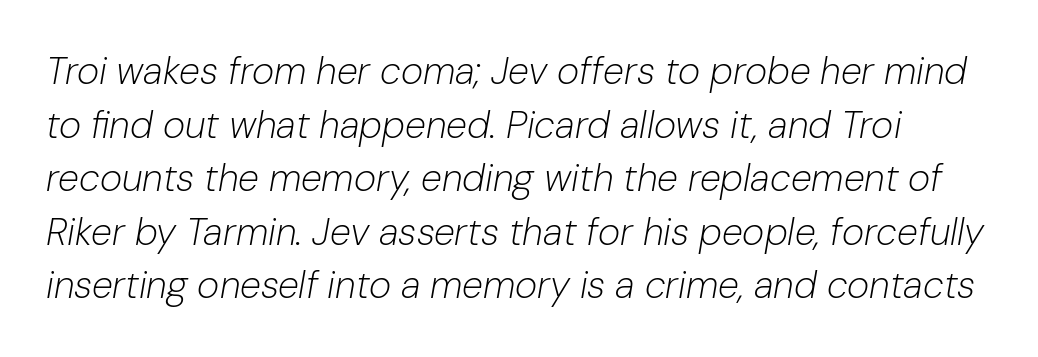
Q: Is the text bold? A: No.
Q: Is the text italic (slanted)? A: Yes, it leans right by about 10 degrees.
Q: Is the text underlined? A: No.
Q: Is the spacing between letters normal or unusually wide? A: Normal.
Q: Is the spacing between lines tight, normal or loose? A: Normal.
Q: Width (condensed, normal, or wide)? A: Normal.
Q: Stroke contrast? A: Low.
Q: x-height? A: Medium.
Q: Monospaced? A: No.
